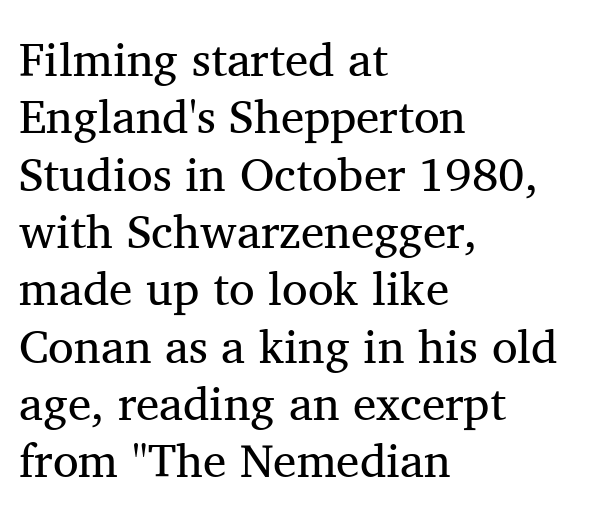
The image shows 47 px regular-weight serif type, upright; set left-aligned, line spacing 1.22x, normal letter spacing, not underlined; medium stroke contrast and a medium x-height.
